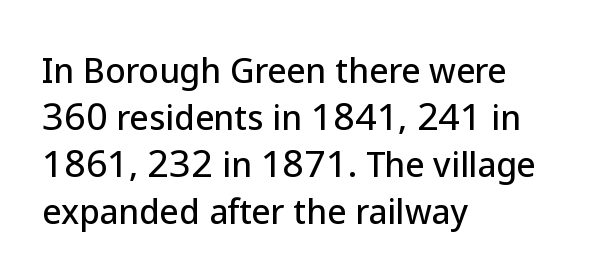
The image shows 33 px sans-serif type, upright; set left-aligned, normal line spacing (1.42x), normal letter spacing, not underlined; low stroke contrast and a medium x-height.
